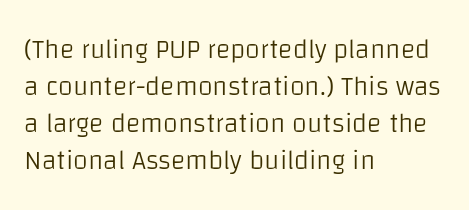
Q: Is the text bold? A: No.
Q: Is the text italic (slanted)? A: No, it is upright.
Q: Is the text underlined? A: No.
Q: How is the paragraph aligned? A: Left-aligned.
Q: Is the spacing between letters normal or unusually wide? A: Normal.
Q: Is the spacing between lines tight, normal or loose? A: Normal.
